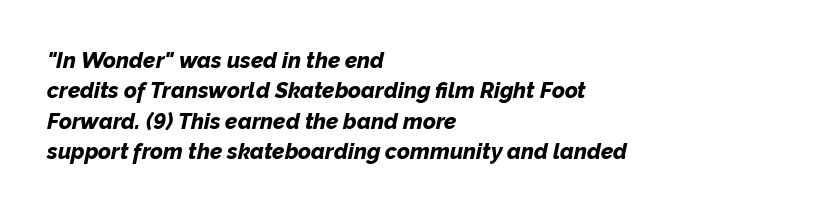
The image shows 22 px bold type, italic (leaning right); set left-aligned, normal line spacing (1.38x), normal letter spacing, not underlined.
